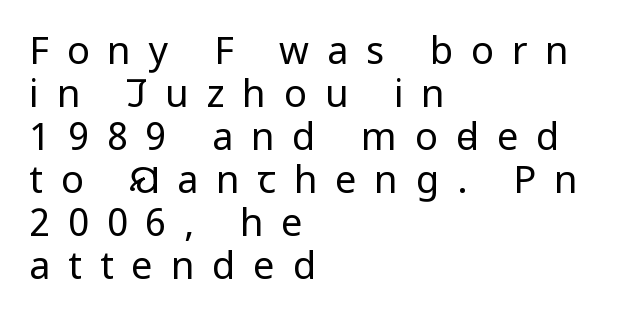
Italic: no, the glyphs are upright roman. How are the letters spaced? Widely, with obvious added tracking. Leftover space on each line is placed entirely after the last word. These glyphs show unthickened strokes, regular width or finer. This is sans-serif lettering, the kind often seen on screens and signage.
